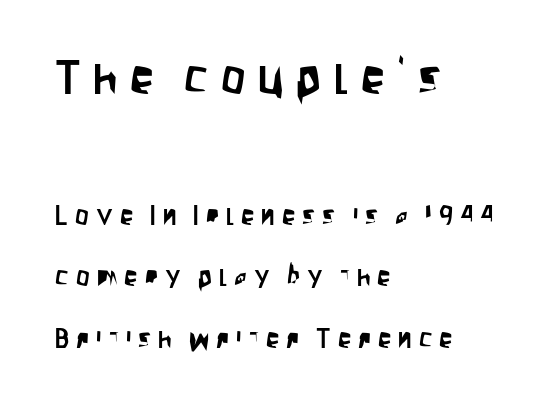
Q: Is the text italic (slanted)? A: No, it is upright.
Q: Is the typeface a serif or a sans-serif typeface? A: Sans-serif.
Q: Is the text underlined? A: No.
Q: How is the paragraph aligned? A: Left-aligned.
Q: Is the spacing between letters normal or unusually wide? A: Unusually wide.
Q: Is the spacing between lines tight, normal or loose? A: Loose.
Q: Which block of text is set in a larger size, the first (top) or the second (bottom)? A: The first (top) one.
Q: Width (condensed, normal, or wide)? A: Condensed.
Q: Stroke contrast? A: Low.
Q: x-height? A: Large.
Q: Monospaced? A: No.
